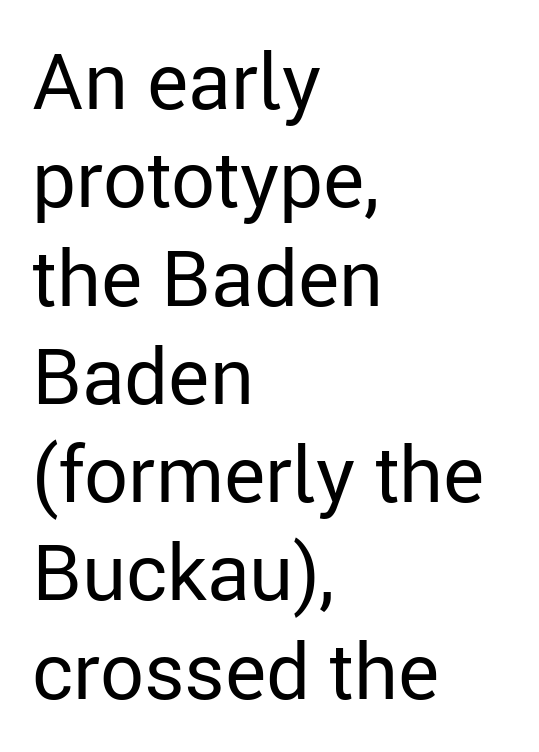
The image shows 78 px regular-weight sans-serif type, upright; set left-aligned, normal line spacing (1.26x), normal letter spacing, not underlined; low stroke contrast and a medium x-height.
